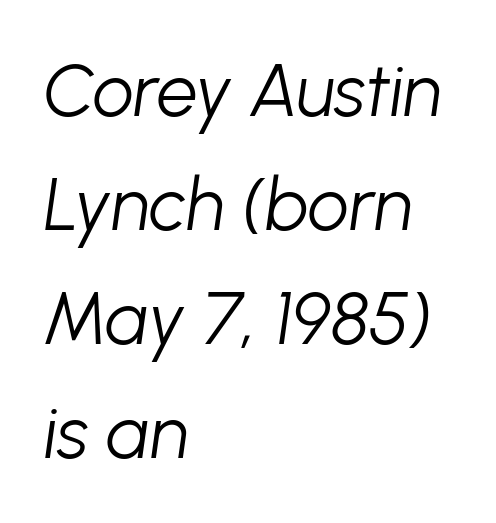
Q: Is the text bold? A: No.
Q: Is the text italic (slanted)? A: Yes, it leans right by about 8 degrees.
Q: Is the text underlined? A: No.
Q: How is the paragraph aligned? A: Left-aligned.
Q: Is the spacing between letters normal or unusually wide? A: Normal.
Q: Is the spacing between lines tight, normal or loose? A: Normal.
Q: Width (condensed, normal, or wide)? A: Normal.
Q: Stroke contrast? A: Low.
Q: x-height? A: Medium.
Q: Monospaced? A: No.
